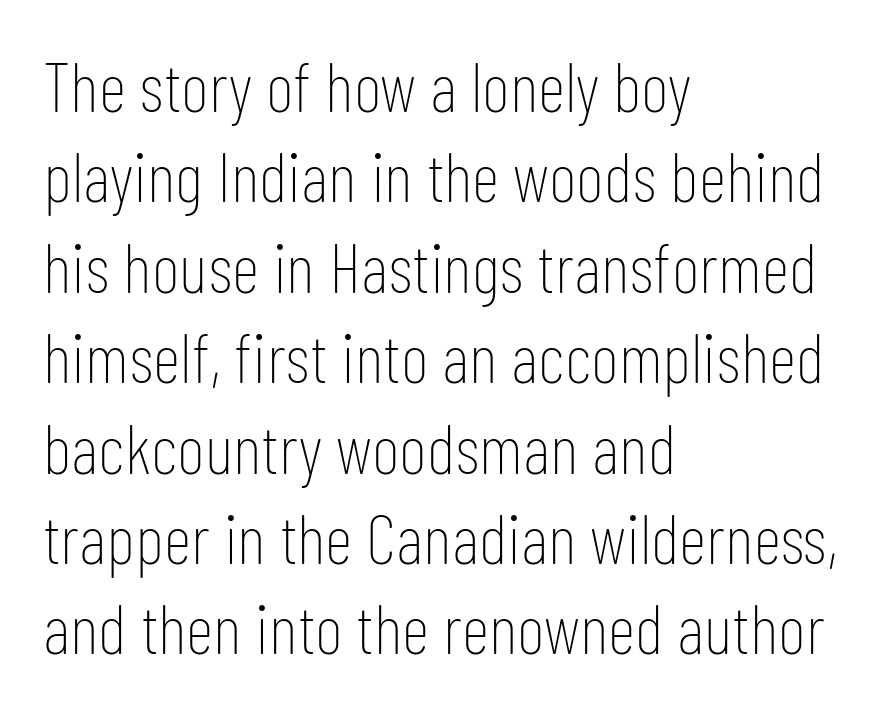
Q: Is the text bold? A: No.
Q: Is the text italic (slanted)? A: No, it is upright.
Q: Is the typeface a serif or a sans-serif typeface? A: Sans-serif.
Q: Is the text underlined? A: No.
Q: How is the paragraph aligned? A: Left-aligned.
Q: Is the spacing between letters normal or unusually wide? A: Normal.
Q: Is the spacing between lines tight, normal or loose? A: Normal.
Q: Width (condensed, normal, or wide)? A: Condensed.
Q: Stroke contrast? A: Low.
Q: x-height? A: Medium.
Q: Monospaced? A: No.
